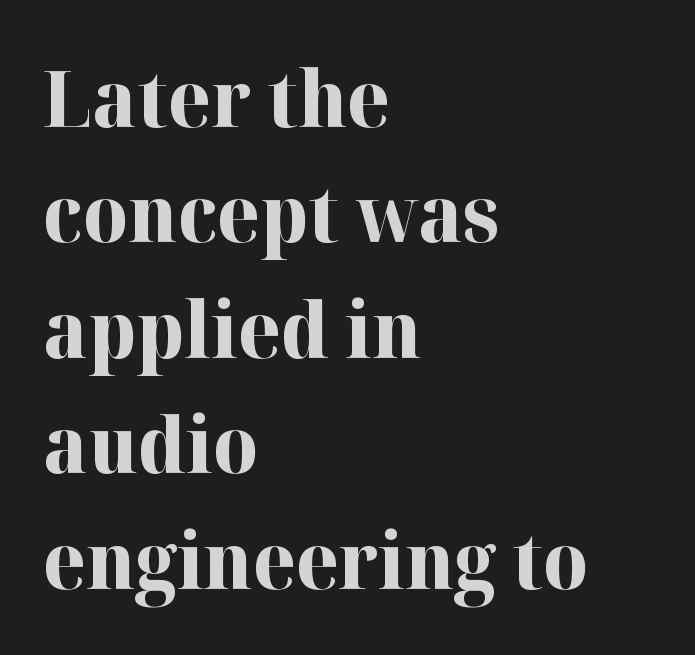
Q: Is the text bold? A: Yes.
Q: Is the text italic (slanted)? A: No, it is upright.
Q: Is the typeface a serif or a sans-serif typeface? A: Serif.
Q: Is the text underlined? A: No.
Q: How is the paragraph aligned? A: Left-aligned.
Q: Is the spacing between letters normal or unusually wide? A: Normal.
Q: Is the spacing between lines tight, normal or loose? A: Normal.
Q: Width (condensed, normal, or wide)? A: Normal.
Q: Stroke contrast? A: High.
Q: x-height? A: Medium.
Q: Monospaced? A: No.
